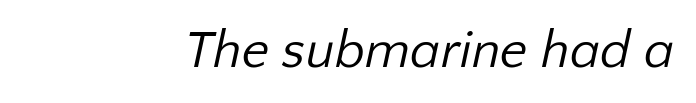
Q: Is the text bold? A: No.
Q: Is the typeface a serif or a sans-serif typeface? A: Sans-serif.
Q: Is the text underlined? A: No.
Q: How is the paragraph aligned? A: Right-aligned.
Q: Is the spacing between letters normal or unusually wide? A: Normal.
Q: Width (condensed, normal, or wide)? A: Normal.
Q: Stroke contrast? A: Low.
Q: x-height? A: Medium.
Q: Monospaced? A: No.
